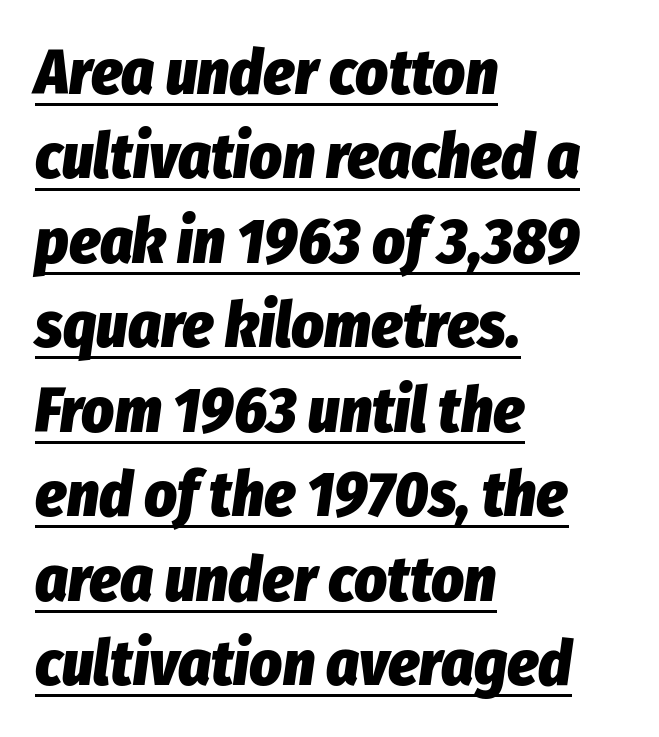
{"italic": "yes", "lean": "right", "slant_degrees": 8, "bold": "yes", "weight": "heavy", "width": "condensed", "stroke_contrast": "low", "x_height": "medium", "monospaced": "no", "underline": "yes", "align": "left", "line_spacing": "normal", "line_spacing_ratio": 1.34, "letter_spacing": "normal", "letter_spacing_em": 0.0, "glyph_px": 63}
